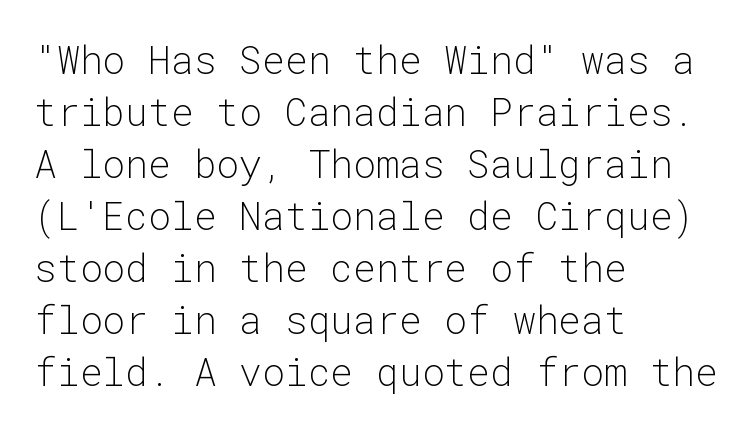
This sample uses an upright cut, with every glyph sitting square on the baseline. Looks like terminal output: every glyph gets an equal slot. The specimen omits any rule beneath the text block's lines. The typesetting does not lean heavy: it is not bold. This rendering uses left alignment, leaving the right contour irregular. Characters follow at the spacing the type designer built in.
